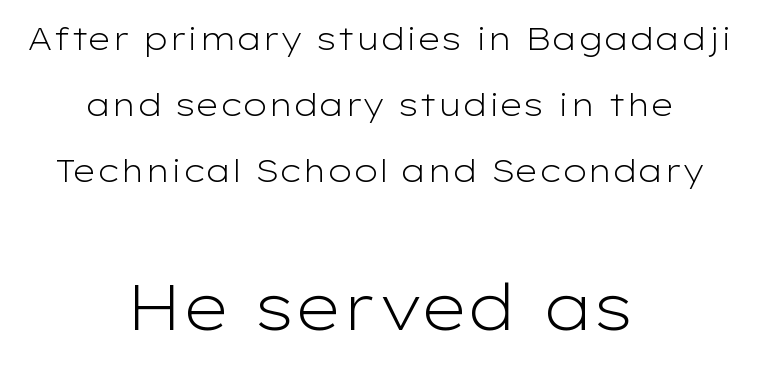
The strip under each line holds only bare page. The letters sit at their default tracking, neither squeezed nor spread. The compositor balanced each line on the midline. The glyphs in this specimen are sans serif.
